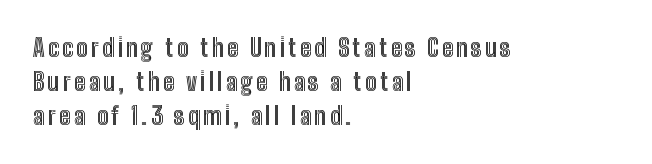
Unmarked baselines from the first word to the last. Leading: standard. The setting favours the left margin, as ordinary paragraphs usually do. The axis of the letterforms is exactly vertical.
